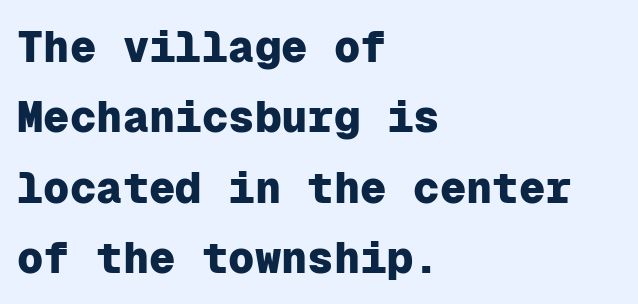
The image shows 44 px heavy sans-serif type, upright, monospaced; set left-aligned, normal line spacing (1.6x), normal letter spacing, not underlined; low stroke contrast and a medium x-height.
